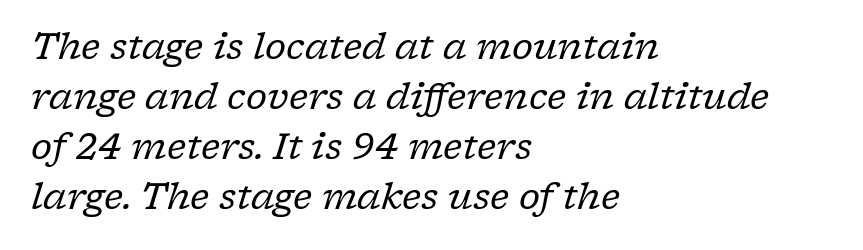
The passage shown is not underscored anywhere. Rows of type keep a routine distance in the vertical direction. Notice how the passage keeps a crisp vertical edge on the left only. Is the stroke heavy? The answer is a plain regular-or-lighter.
